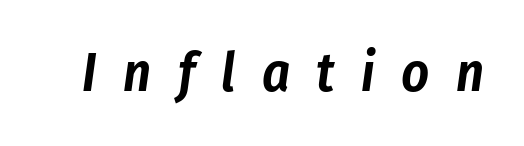
The image shows 54 px condensed type, italic (leaning right); set unusually wide letter spacing (+0.49 em), not underlined; low stroke contrast and a medium x-height.
